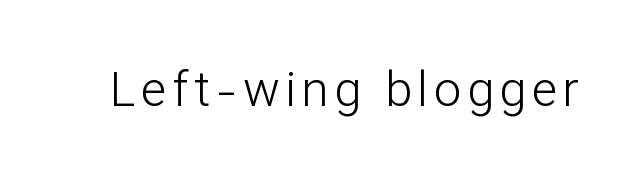
The image shows 49 px light sans-serif type, upright; set not underlined; low stroke contrast and a medium x-height.
